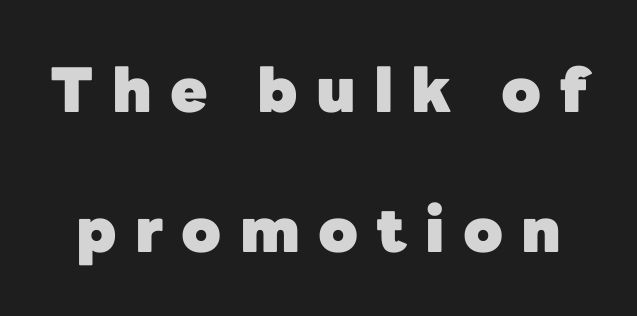
Italic: no, the glyphs are upright roman. Beneath every word, the page is bare. The text was rendered using a sans face with plain stroke endings. In terms of weight, the rendering is a true, heavy bold.
